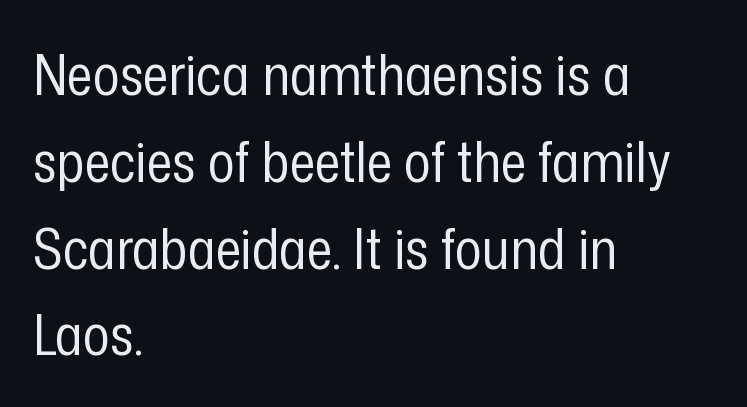
The image shows 56 px regular-weight, condensed sans-serif type, upright; set left-aligned, normal line spacing (1.55x), normal letter spacing, not underlined; low stroke contrast and a medium x-height.
